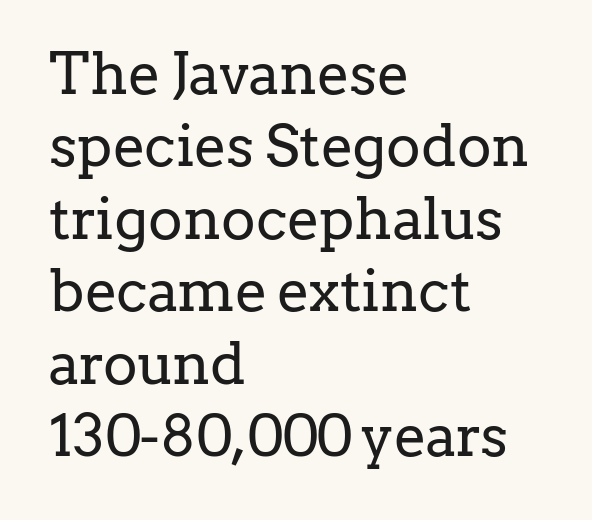
The image shows 58 px regular-weight serif type, upright; set left-aligned, normal line spacing (1.25x), normal letter spacing, not underlined; low stroke contrast and a medium x-height.
